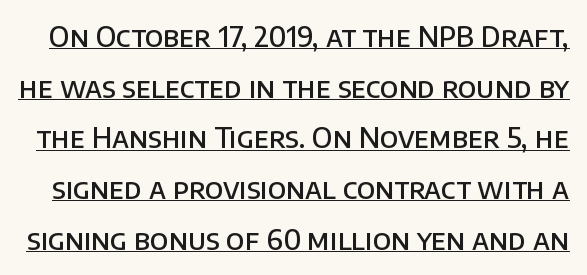
Slightly chunky letters — semibold, I'd say, not full bold. Typographically, this falls in the sans-serif category. The letters advance in unequal steps, a hallmark of proportional type. Does extra space separate the letters? No, they use regular spacing. A typographer would call this underscored text. Upright lettering throughout.
